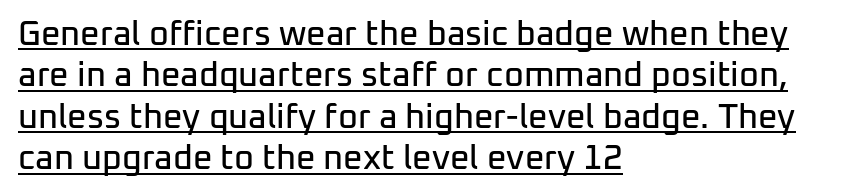
{"serif": "no", "italic": "no", "width": "normal", "stroke_contrast": "low", "x_height": "medium", "monospaced": "no", "underline": "yes", "align": "left", "line_spacing_ratio": 1.22, "letter_spacing": "normal", "letter_spacing_em": 0.0, "glyph_px": 34}
